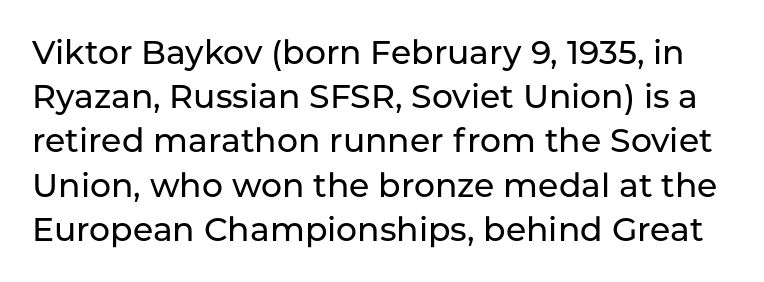
Q: Is the text italic (slanted)? A: No, it is upright.
Q: Is the typeface a serif or a sans-serif typeface? A: Sans-serif.
Q: Is the text underlined? A: No.
Q: Is the spacing between letters normal or unusually wide? A: Normal.
Q: Is the spacing between lines tight, normal or loose? A: Normal.
Q: Width (condensed, normal, or wide)? A: Normal.
Q: Stroke contrast? A: Low.
Q: x-height? A: Medium.
Q: Monospaced? A: No.
